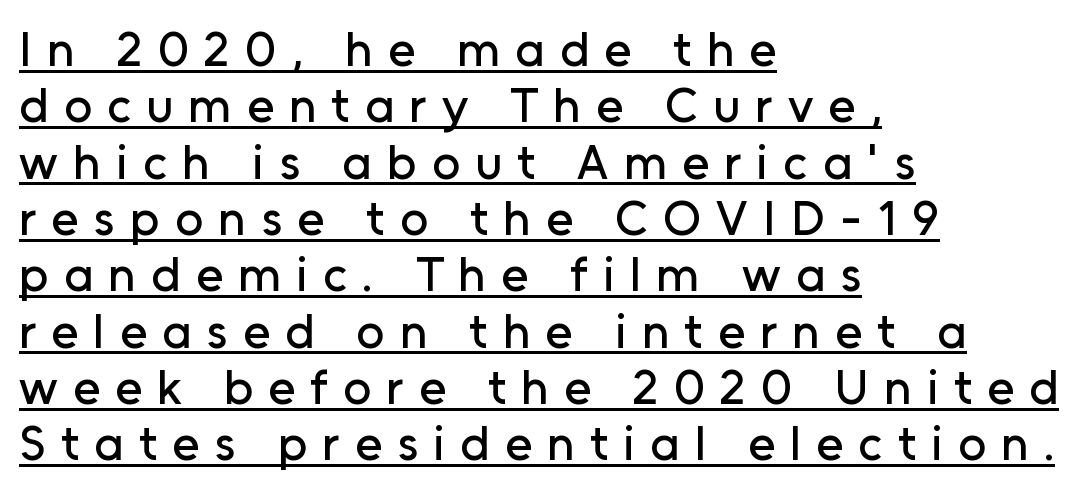
Q: Is the text italic (slanted)? A: No, it is upright.
Q: Is the typeface a serif or a sans-serif typeface? A: Sans-serif.
Q: Is the text underlined? A: Yes.
Q: How is the paragraph aligned? A: Left-aligned.
Q: Is the spacing between letters normal or unusually wide? A: Unusually wide.
Q: Is the spacing between lines tight, normal or loose? A: Tight.
Q: Width (condensed, normal, or wide)? A: Normal.
Q: Stroke contrast? A: Low.
Q: x-height? A: Medium.
Q: Monospaced? A: No.
